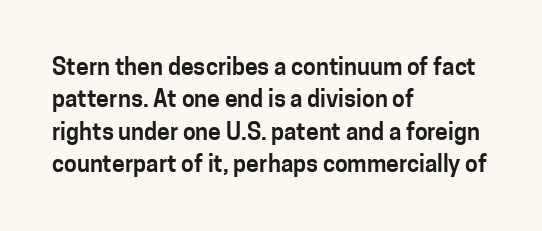
{"italic": "no", "underline": "no", "align": "left", "line_spacing": "normal", "line_spacing_ratio": 1.41, "letter_spacing": "normal", "letter_spacing_em": 0.0, "glyph_px": 23}
